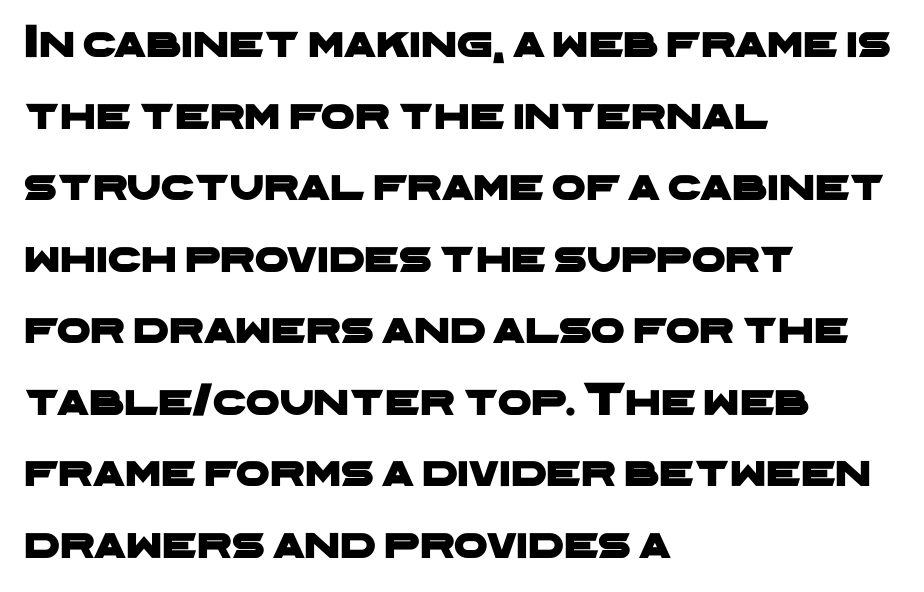
{"serif": "no", "width": "wide", "stroke_contrast": "low", "x_height": "medium", "monospaced": "no", "underline": "no", "align": "left", "line_spacing": "normal", "line_spacing_ratio": 1.49, "letter_spacing": "normal", "letter_spacing_em": 0.0, "glyph_px": 48}
